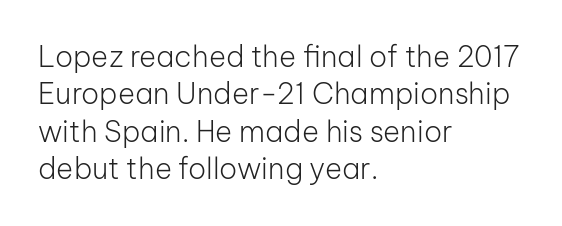
Q: Is the text bold? A: No.
Q: Is the text italic (slanted)? A: No, it is upright.
Q: Is the typeface a serif or a sans-serif typeface? A: Sans-serif.
Q: Is the text underlined? A: No.
Q: How is the paragraph aligned? A: Left-aligned.
Q: Is the spacing between letters normal or unusually wide? A: Normal.
Q: Is the spacing between lines tight, normal or loose? A: Normal.
Q: Width (condensed, normal, or wide)? A: Normal.
Q: Stroke contrast? A: Low.
Q: x-height? A: Medium.
Q: Monospaced? A: No.
